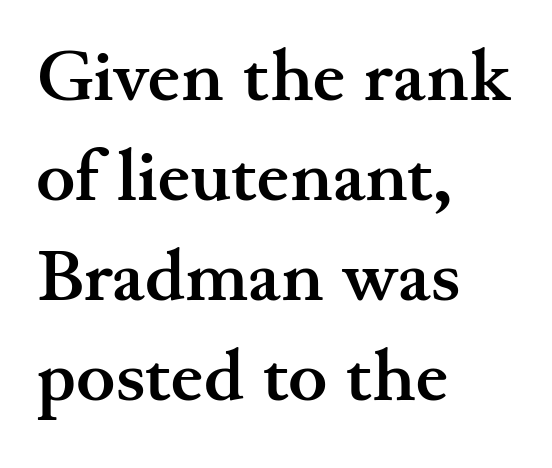
{"serif": "yes", "italic": "no", "bold": "yes", "weight": "semibold", "width": "wide", "stroke_contrast": "medium", "x_height": "small", "monospaced": "no", "underline": "no", "align": "left", "line_spacing": "normal", "line_spacing_ratio": 1.37, "letter_spacing": "normal", "letter_spacing_em": 0.0, "glyph_px": 73}
